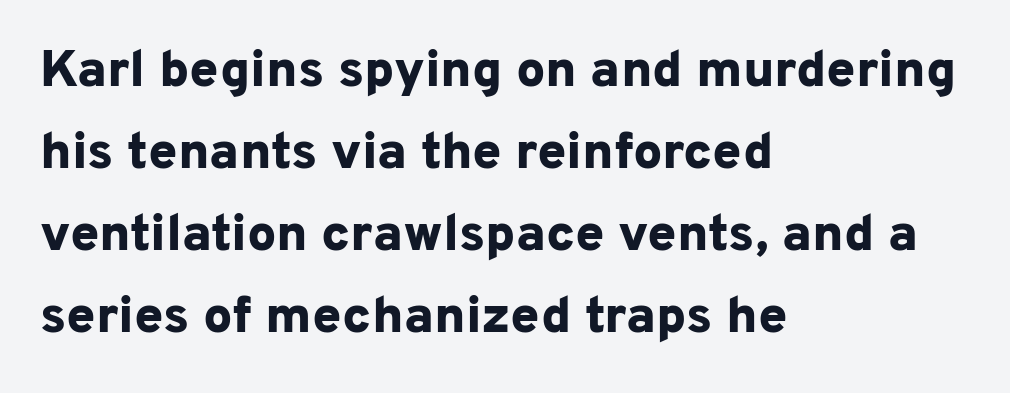
It's the straight-up-and-down kind of type. These lines are set flush left with a ragged right edge. The face used here is proportionally spaced, like ordinary book or web type. Compared with an ordinary text face, these strokes are far heavier — a full bold. Does the leading feel generous? No, just average.
